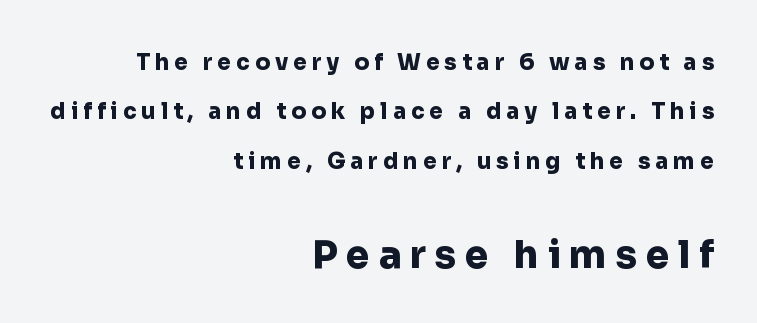
The image shows 38 px heavy sans-serif type, upright; set right-aligned, loose line spacing (2.25x), unusually wide letter spacing (+0.23 em), not underlined; the second (bottom) block is 1.73x larger; low stroke contrast and a medium x-height.
